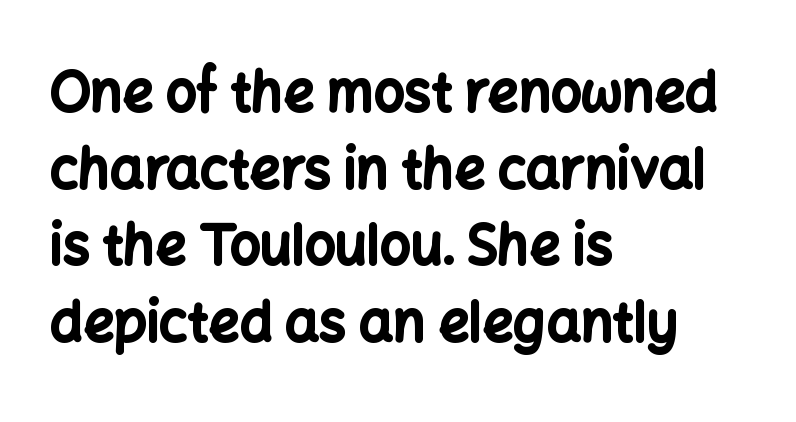
Q: Is the text bold? A: Yes.
Q: Is the text italic (slanted)? A: No, it is upright.
Q: Is the typeface a serif or a sans-serif typeface? A: Sans-serif.
Q: Is the text underlined? A: No.
Q: How is the paragraph aligned? A: Left-aligned.
Q: Is the spacing between letters normal or unusually wide? A: Normal.
Q: Is the spacing between lines tight, normal or loose? A: Normal.
Q: Width (condensed, normal, or wide)? A: Normal.
Q: Stroke contrast? A: Low.
Q: x-height? A: Medium.
Q: Monospaced? A: No.
